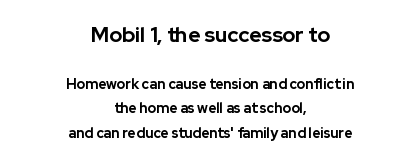
{"italic": "no", "bold": "yes", "underline": "no", "align": "center", "line_spacing_ratio": 1.75, "letter_spacing": "normal", "letter_spacing_em": 0.0, "larger_block": "first", "size_ratio": 1.5, "glyph_px": 21}
